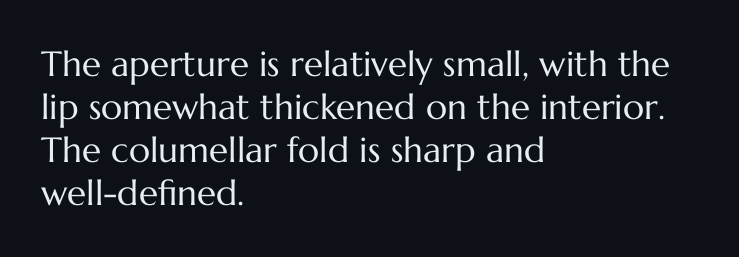
The image shows 35 px regular-weight type, upright; set left-aligned, line spacing 1.23x, normal letter spacing, not underlined; medium stroke contrast and a medium x-height.
